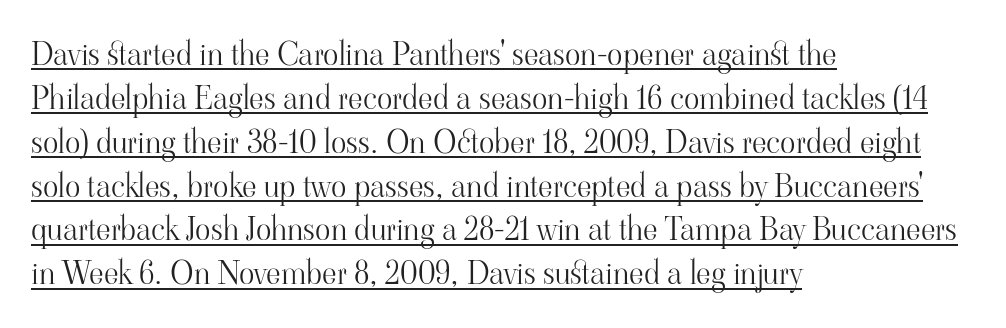
{"serif": "yes", "italic": "no", "bold": "no", "weight": "light", "width": "normal", "stroke_contrast": "high", "x_height": "small", "monospaced": "no", "underline": "yes", "align": "left", "line_spacing": "normal", "line_spacing_ratio": 1.37, "letter_spacing": "normal", "letter_spacing_em": 0.0, "glyph_px": 32}
